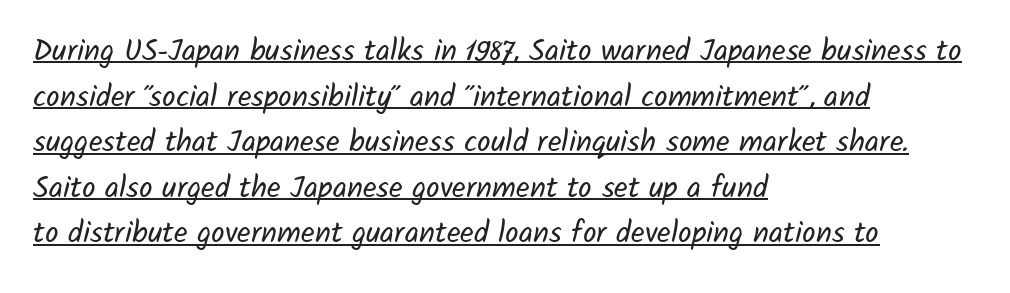
{"serif": "no", "bold": "no", "weight": "regular", "width": "normal", "stroke_contrast": "low", "x_height": "medium", "monospaced": "no", "underline": "yes", "align": "left", "line_spacing": "normal", "line_spacing_ratio": 1.52, "letter_spacing": "normal", "letter_spacing_em": 0.0, "glyph_px": 30}
